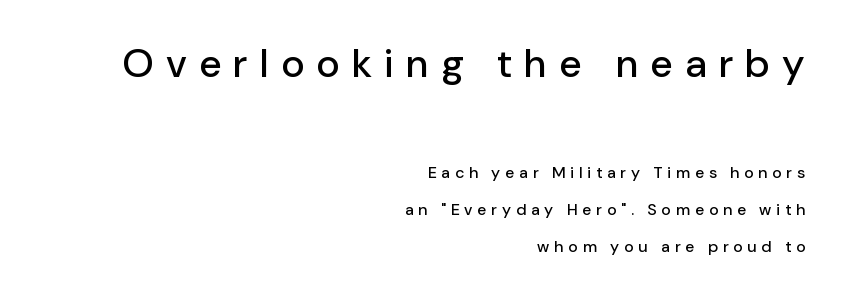
{"serif": "no", "italic": "no", "width": "normal", "stroke_contrast": "low", "x_height": "medium", "monospaced": "no", "underline": "no", "align": "right", "line_spacing": "loose", "line_spacing_ratio": 2.32, "letter_spacing": "wide", "letter_spacing_em": 0.3, "larger_block": "first", "size_ratio": 2.5, "glyph_px": 40}
